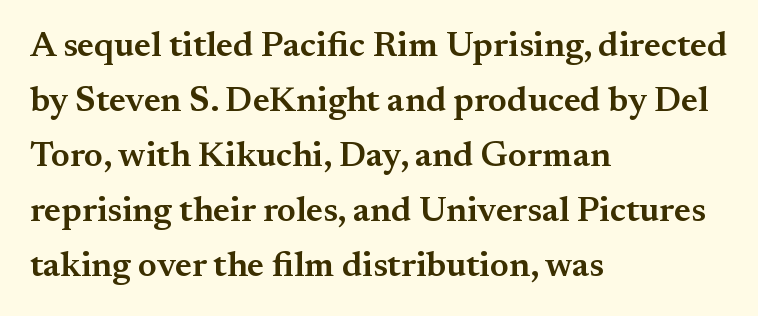
Stroke thickness is moderately raised; the sample reads as semibold. Tracking here is standard; glyphs follow each other at the usual distance. Only glyphs here, with clear space below each row. Do the letters lean? They stand straight. If you measured baseline to baseline, you'd find a middling distance. The passage shown is typed in a proportional face where columns would drift.
